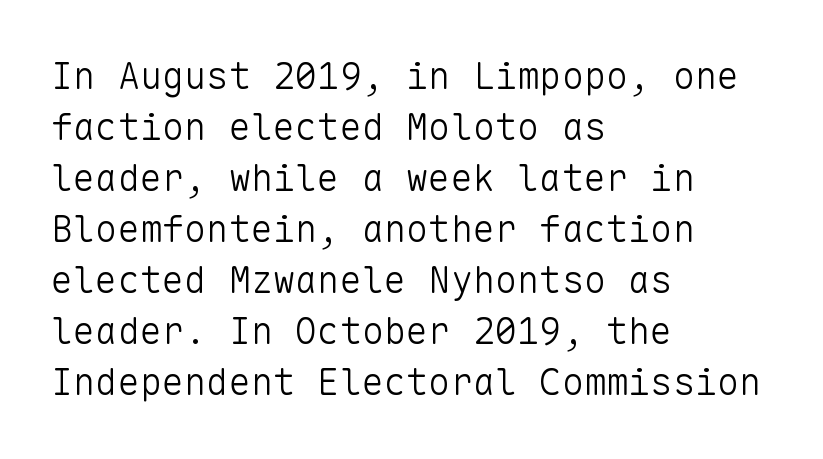
Q: Is the text bold? A: No.
Q: Is the text italic (slanted)? A: No, it is upright.
Q: Is the typeface a serif or a sans-serif typeface? A: Sans-serif.
Q: Is the text underlined? A: No.
Q: How is the paragraph aligned? A: Left-aligned.
Q: Is the spacing between letters normal or unusually wide? A: Normal.
Q: Is the spacing between lines tight, normal or loose? A: Normal.
Q: Width (condensed, normal, or wide)? A: Normal.
Q: Stroke contrast? A: Low.
Q: x-height? A: Medium.
Q: Monospaced? A: Yes.
